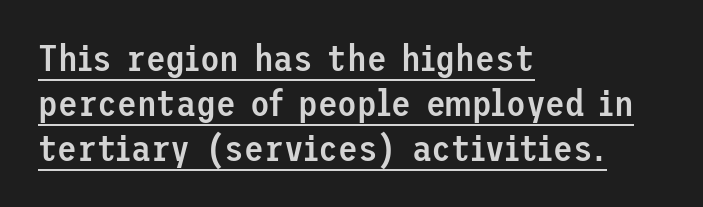
Caption: multi-line text, flush left, ragged right. The rendering uses the underline text-decoration. These lines keep a tight, regular rhythm from letter to letter. Does the type have serifs? No, each stem ends abruptly. Compared with typical paragraphs, the rows here are spaced about the same. In terms of weight, the rendering is demibold, just under bold.
